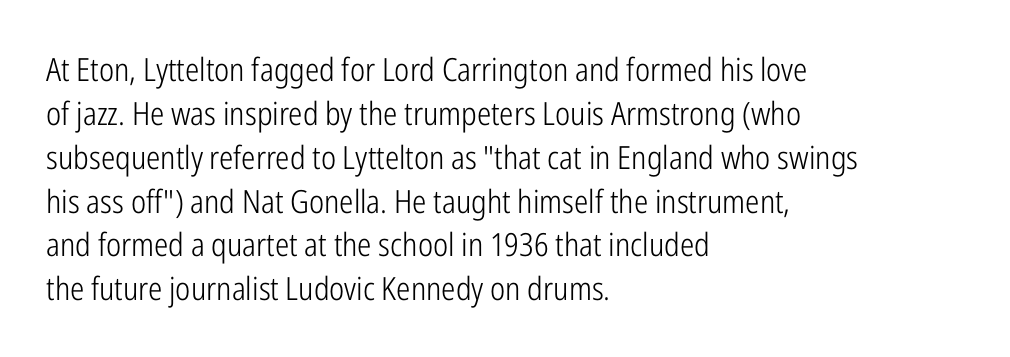
Q: Is the text bold? A: No.
Q: Is the text italic (slanted)? A: No, it is upright.
Q: Is the typeface a serif or a sans-serif typeface? A: Sans-serif.
Q: Is the text underlined? A: No.
Q: How is the paragraph aligned? A: Left-aligned.
Q: Is the spacing between letters normal or unusually wide? A: Normal.
Q: Is the spacing between lines tight, normal or loose? A: Normal.
Q: Width (condensed, normal, or wide)? A: Condensed.
Q: Stroke contrast? A: Low.
Q: x-height? A: Medium.
Q: Monospaced? A: No.
